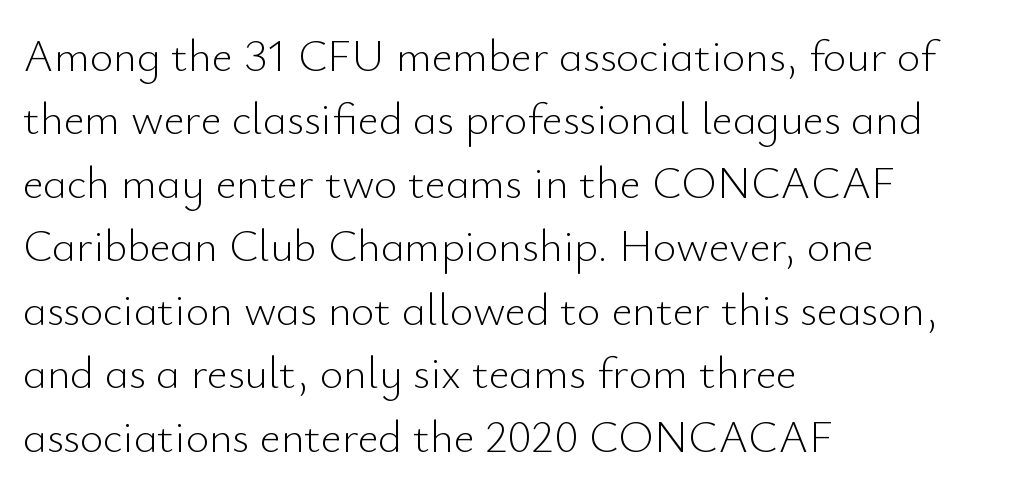
{"serif": "no", "italic": "no", "bold": "no", "weight": "light", "width": "normal", "stroke_contrast": "low", "x_height": "small", "monospaced": "no", "underline": "no", "align": "left", "line_spacing": "normal", "line_spacing_ratio": 1.41, "letter_spacing": "normal", "letter_spacing_em": 0.0, "glyph_px": 45}
